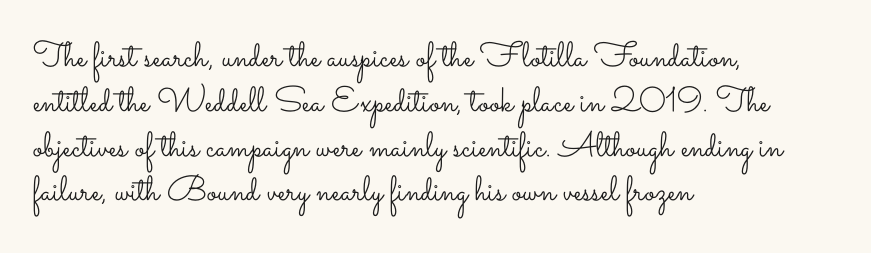
{"bold": "no", "weight": "light", "width": "wide", "stroke_contrast": "low", "x_height": "small", "monospaced": "no", "underline": "no", "align": "left", "line_spacing": "normal", "line_spacing_ratio": 1.28, "letter_spacing": "normal", "letter_spacing_em": 0.0, "glyph_px": 35}
